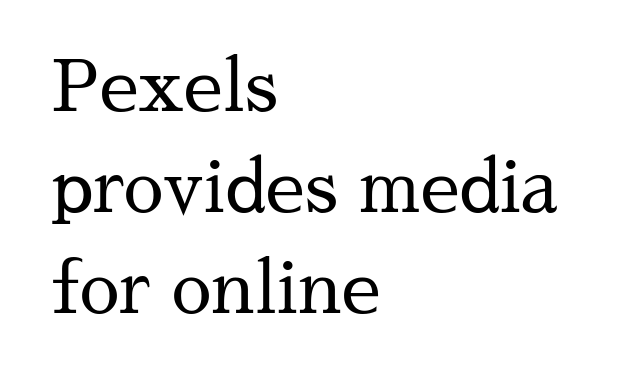
Q: Is the text bold? A: No.
Q: Is the text italic (slanted)? A: No, it is upright.
Q: Is the typeface a serif or a sans-serif typeface? A: Serif.
Q: Is the text underlined? A: No.
Q: How is the paragraph aligned? A: Left-aligned.
Q: Is the spacing between letters normal or unusually wide? A: Normal.
Q: Is the spacing between lines tight, normal or loose? A: Normal.
Q: Width (condensed, normal, or wide)? A: Normal.
Q: Stroke contrast? A: Medium.
Q: x-height? A: Medium.
Q: Monospaced? A: No.
